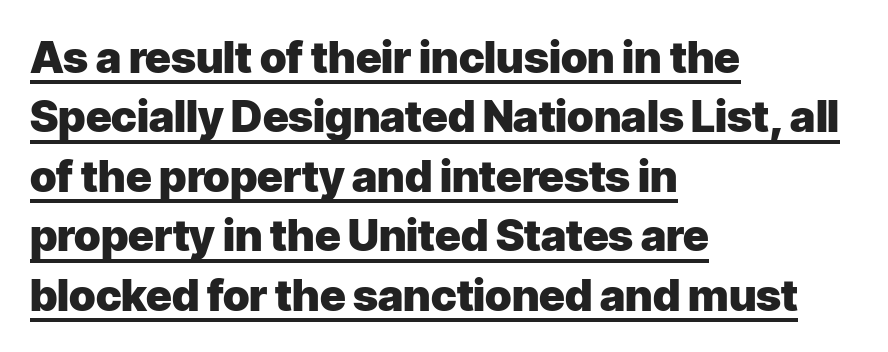
Caption: bold face, heavy strokes. The glyphs in this specimen are sans serif. The letters advance in unequal steps, a hallmark of proportional type. Do the letters lean? They stand straight. Every word sits above its own underline.
